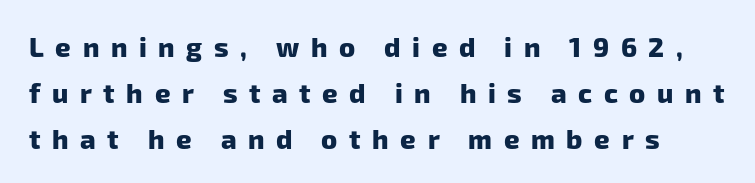
The baseline area is clear. Rows of type keep a routine distance in the vertical direction. The strokes are fattened all the way to bold. Glyph-to-glyph distance is far greater than everyday printed text.
